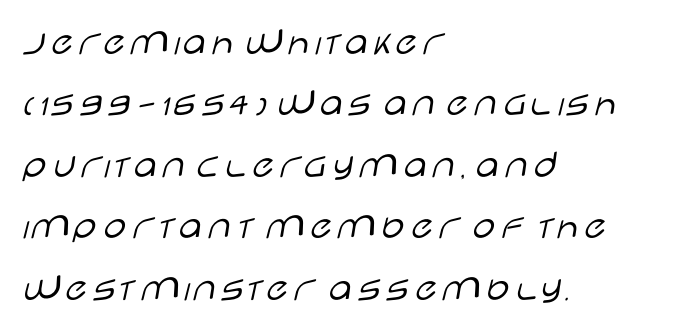
{"serif": "no", "bold": "no", "weight": "light", "width": "wide", "stroke_contrast": "low", "x_height": "large", "monospaced": "no", "underline": "no", "align": "left", "line_spacing": "normal", "line_spacing_ratio": 1.5, "letter_spacing": "normal", "letter_spacing_em": 0.0, "glyph_px": 41}
